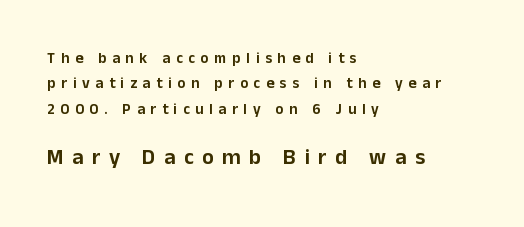
Q: Is the text italic (slanted)? A: No, it is upright.
Q: Is the text underlined? A: No.
Q: How is the paragraph aligned? A: Left-aligned.
Q: Is the spacing between letters normal or unusually wide? A: Unusually wide.
Q: Is the spacing between lines tight, normal or loose? A: Normal.
Q: Which block of text is set in a larger size, the first (top) or the second (bottom)? A: The second (bottom) one.
